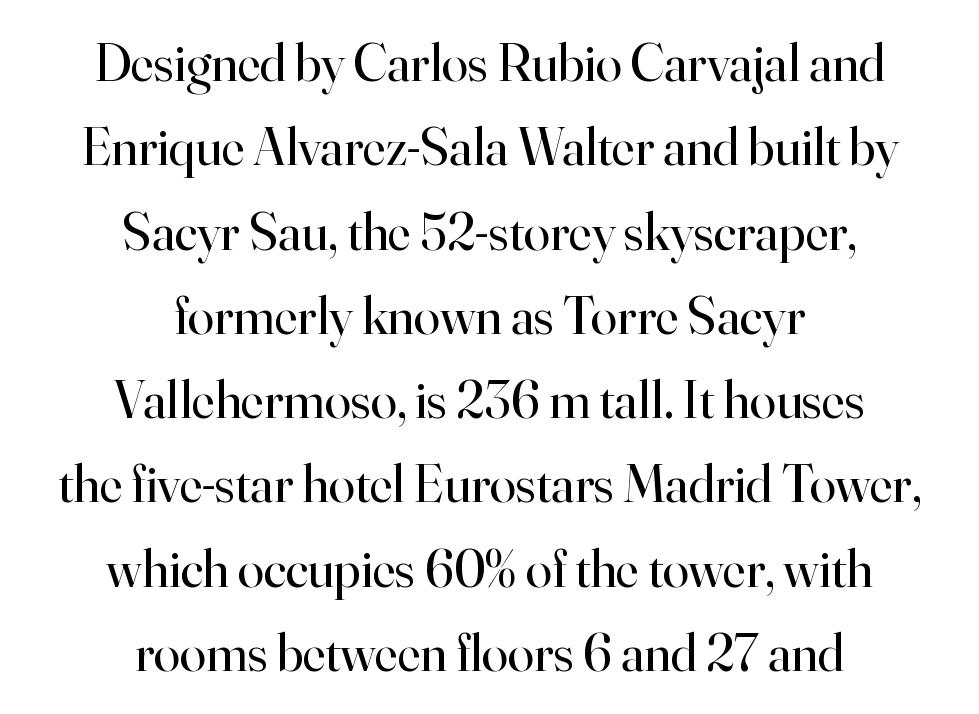
{"serif": "yes", "italic": "no", "bold": "no", "weight": "regular", "width": "normal", "stroke_contrast": "high", "x_height": "small", "monospaced": "no", "underline": "no", "align": "center", "line_spacing": "normal", "line_spacing_ratio": 1.59, "letter_spacing": "normal", "letter_spacing_em": 0.0, "glyph_px": 53}
